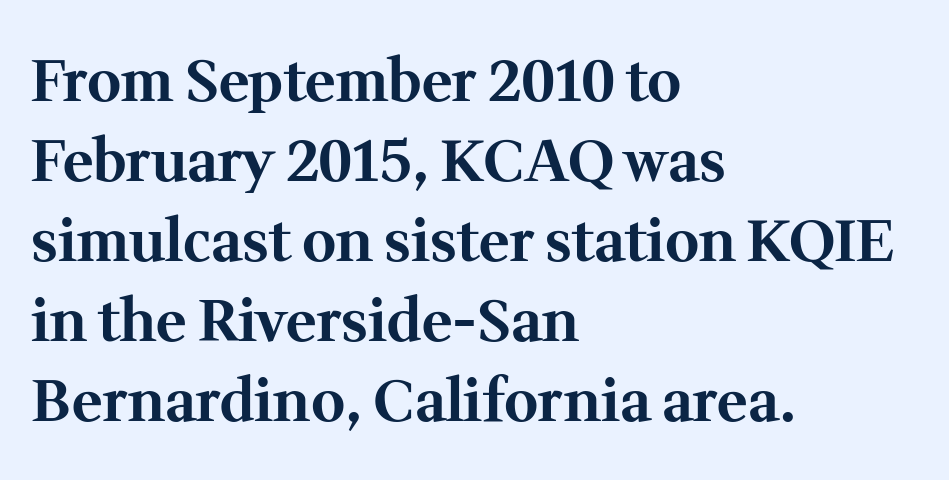
The image shows 58 px bold serif type, upright; set left-aligned, normal line spacing (1.38x), normal letter spacing, not underlined; medium stroke contrast and a medium x-height.
